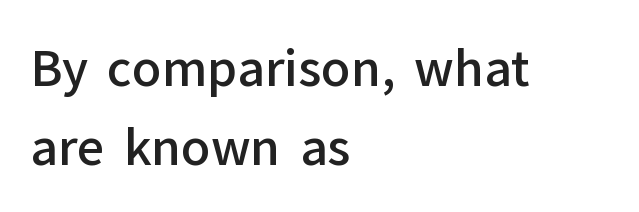
Q: Is the text bold? A: Semi-bold.
Q: Is the text italic (slanted)? A: No, it is upright.
Q: Is the typeface a serif or a sans-serif typeface? A: Sans-serif.
Q: Is the text underlined? A: No.
Q: How is the paragraph aligned? A: Left-aligned.
Q: Is the spacing between letters normal or unusually wide? A: Normal.
Q: Is the spacing between lines tight, normal or loose? A: Normal.
Q: Width (condensed, normal, or wide)? A: Normal.
Q: Stroke contrast? A: Low.
Q: x-height? A: Medium.
Q: Monospaced? A: No.
